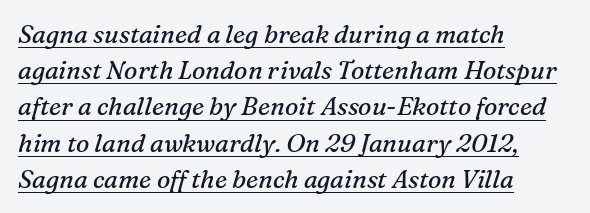
{"italic": "yes", "lean": "right", "slant_degrees": 16, "bold": "no", "underline": "yes", "align": "left", "line_spacing": "normal", "line_spacing_ratio": 1.45, "letter_spacing": "normal", "letter_spacing_em": 0.0, "glyph_px": 25}
